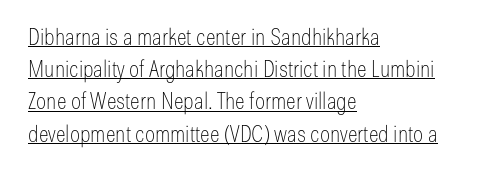
The image shows 23 px text type, upright; set left-aligned, normal line spacing (1.4x), normal letter spacing, underlined.
